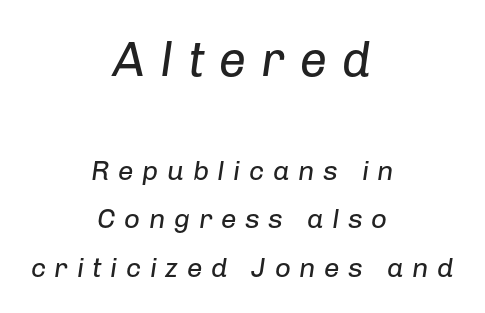
The paragraph shown floats in the horizontal middle. Bigger letters appear in the top chunk; the bottom chunk is reduced. The letters advance in unequal steps, a hallmark of proportional type. Descenders are the only things crossing below the line. There is plenty of visible air inserted between adjacent glyphs.
